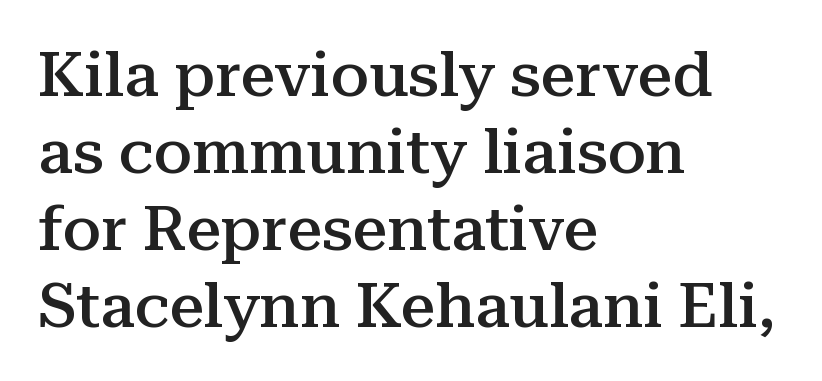
The image shows 62 px semibold serif type, upright; set left-aligned, line spacing 1.24x, normal letter spacing, not underlined; medium stroke contrast and a medium x-height.
